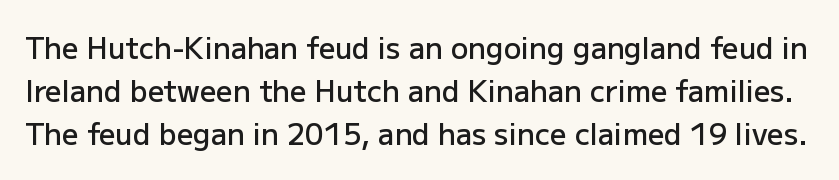
{"serif": "no", "italic": "no", "bold": "semi", "weight": "semibold", "width": "normal", "stroke_contrast": "low", "x_height": "medium", "monospaced": "no", "underline": "no", "line_spacing": "normal", "line_spacing_ratio": 1.49, "letter_spacing": "normal", "letter_spacing_em": 0.0, "glyph_px": 29}
